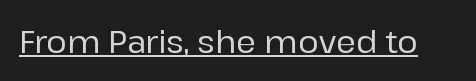
The image shows 31 px sans-serif type, upright; set normal letter spacing, underlined; low stroke contrast and a medium x-height.
